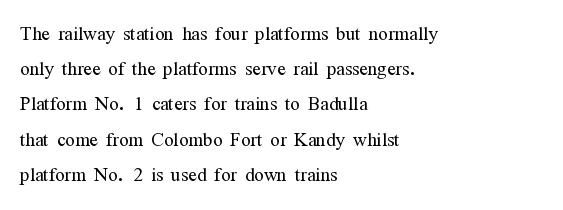
The image shows 25 px text type, upright; set left-aligned, normal line spacing (1.41x), normal letter spacing, not underlined.
